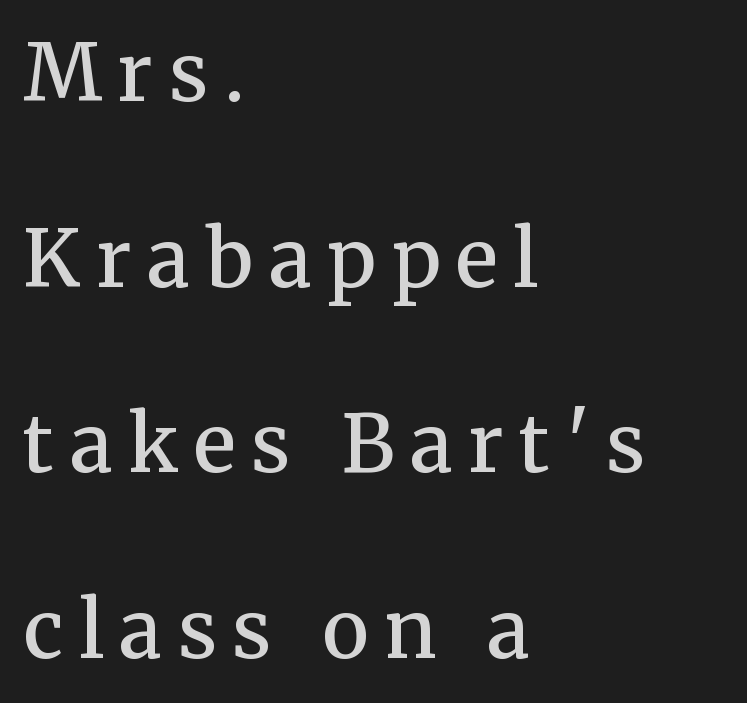
{"serif": "yes", "italic": "no", "bold": "semi", "weight": "semibold", "width": "normal", "stroke_contrast": "medium", "x_height": "medium", "monospaced": "no", "underline": "no", "align": "left", "line_spacing": "loose", "line_spacing_ratio": 2.35, "letter_spacing": "wide", "letter_spacing_em": 0.2, "glyph_px": 79}
